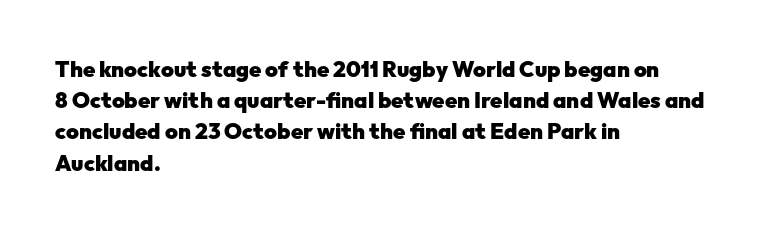
Q: Is the text bold? A: Yes.
Q: Is the text italic (slanted)? A: No, it is upright.
Q: Is the text underlined? A: No.
Q: How is the paragraph aligned? A: Left-aligned.
Q: Is the spacing between letters normal or unusually wide? A: Normal.
Q: Is the spacing between lines tight, normal or loose? A: Normal.
